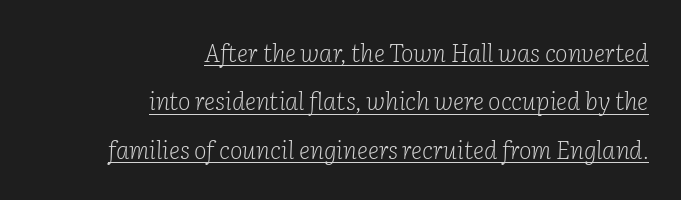
Q: Is the text bold? A: No.
Q: Is the text italic (slanted)? A: Yes, it leans right by about 2 degrees.
Q: Is the text underlined? A: Yes.
Q: How is the paragraph aligned? A: Right-aligned.
Q: Is the spacing between letters normal or unusually wide? A: Normal.
Q: Is the spacing between lines tight, normal or loose? A: Loose.
